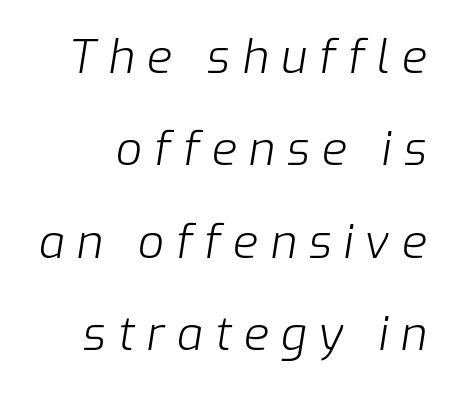
A quiet, ordinary-to-light weight characterises the typeface. The rendering uses a large line-height, opening up the rows. Letters rest on an invisible, unmarked baseline. Every character sits at an angle, as italics do. The letters are spread apart with noticeably loose tracking.
